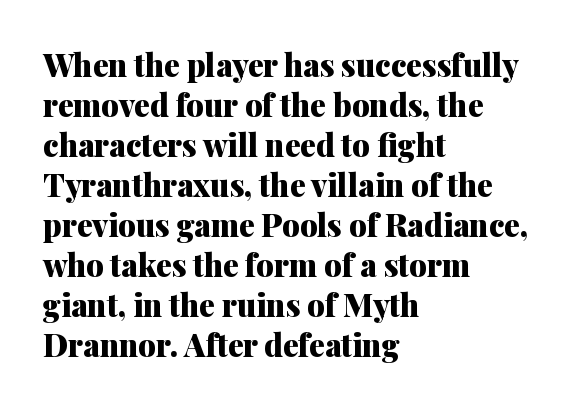
The rendering uses a moderate line-height, typical for paragraphs. The lettering stays uniformly vertical, giving the passage a roman look. Little horizontal feet cap the strokes, marking this as serif type. The face used here is proportionally spaced, like ordinary book or web type. Stroke thickness is high; the sample reads as a true bold. The gap between lines stays unmarked.
